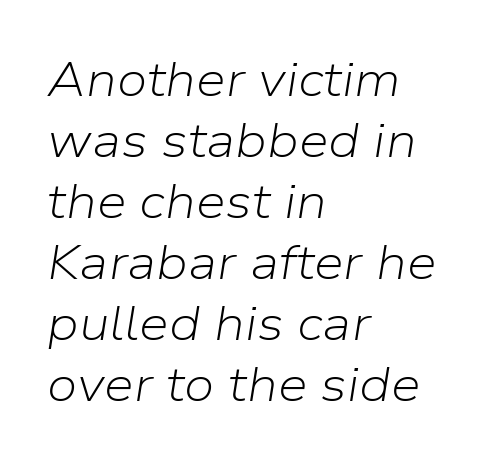
{"italic": "yes", "lean": "right", "slant_degrees": 9, "bold": "no", "weight": "light", "width": "normal", "stroke_contrast": "low", "x_height": "medium", "monospaced": "no", "underline": "no", "align": "left", "line_spacing": "normal", "line_spacing_ratio": 1.27, "letter_spacing": "normal", "letter_spacing_em": 0.0, "glyph_px": 48}
